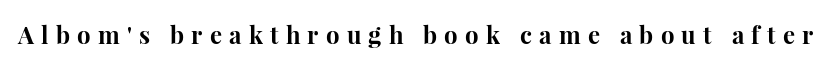
The image shows 24 px bold type, upright; set unusually wide letter spacing (+0.3 em), not underlined.
